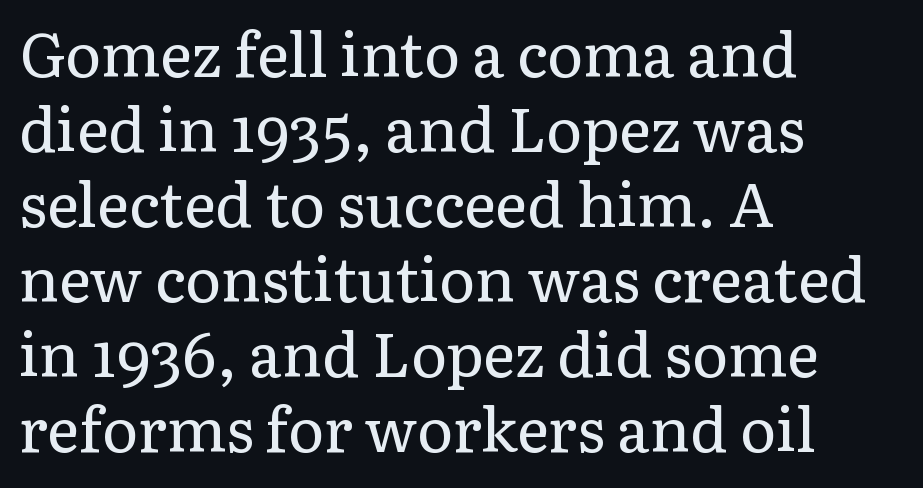
Q: Is the text bold? A: No.
Q: Is the text italic (slanted)? A: No, it is upright.
Q: Is the typeface a serif or a sans-serif typeface? A: Serif.
Q: Is the text underlined? A: No.
Q: How is the paragraph aligned? A: Left-aligned.
Q: Is the spacing between letters normal or unusually wide? A: Normal.
Q: Width (condensed, normal, or wide)? A: Normal.
Q: Stroke contrast? A: Low.
Q: x-height? A: Medium.
Q: Monospaced? A: No.
